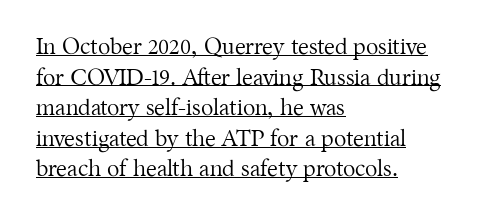
A typographer would call this underscored text. Evenly set lines give the paragraph a standard silhouette. Line starts are locked; line ends wander. Every character sits straight up, as roman type does.
